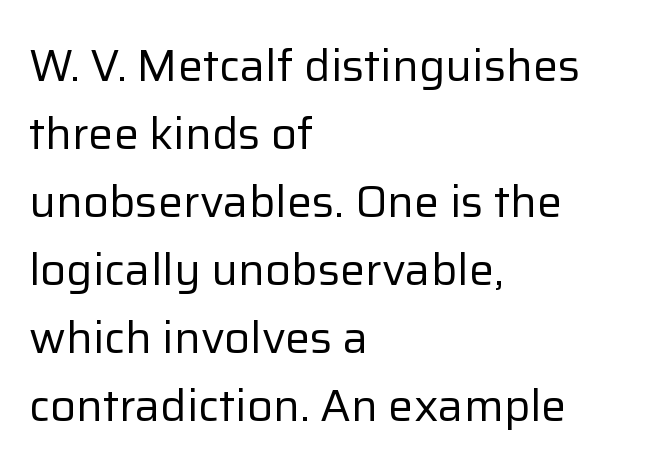
{"serif": "no", "italic": "no", "bold": "no", "weight": "regular", "width": "normal", "stroke_contrast": "low", "x_height": "medium", "monospaced": "no", "underline": "no", "align": "left", "line_spacing": "normal", "line_spacing_ratio": 1.51, "letter_spacing": "normal", "letter_spacing_em": 0.0, "glyph_px": 45}
